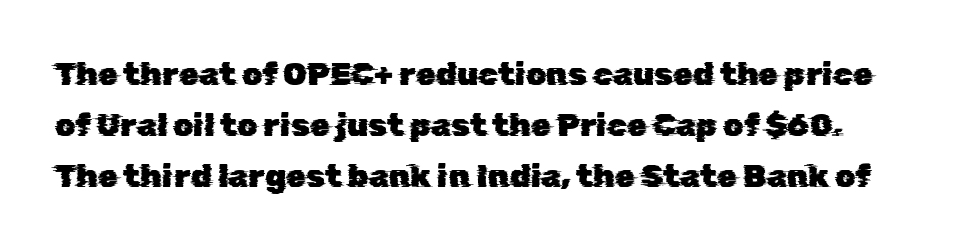
{"serif": "no", "width": "normal", "stroke_contrast": "low", "x_height": "medium", "monospaced": "no", "underline": "no", "line_spacing": "normal", "line_spacing_ratio": 1.6, "letter_spacing": "normal", "letter_spacing_em": 0.0, "glyph_px": 32}
